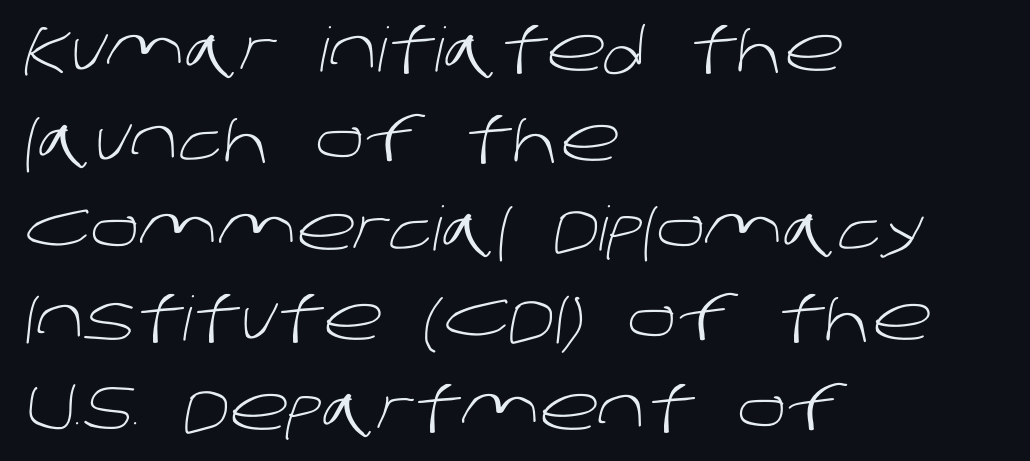
{"serif": "no", "bold": "no", "weight": "light", "width": "normal", "stroke_contrast": "low", "x_height": "large", "monospaced": "no", "underline": "no", "align": "left", "line_spacing": "normal", "line_spacing_ratio": 1.47, "letter_spacing": "normal", "letter_spacing_em": 0.0, "glyph_px": 61}
